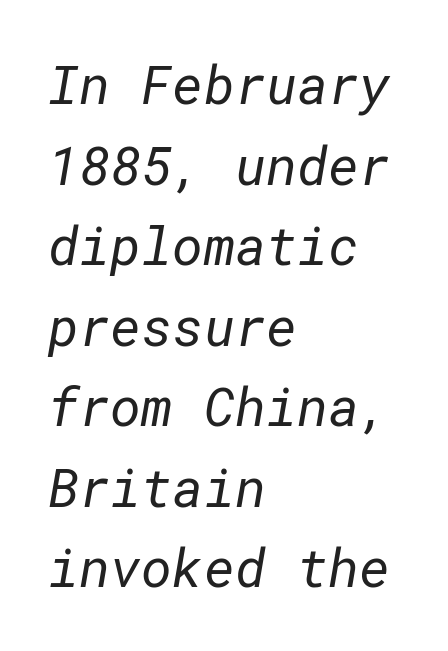
The image shows 53 px regular-weight sans-serif type; set left-aligned, normal line spacing (1.52x), normal letter spacing, not underlined; low stroke contrast and a medium x-height.
